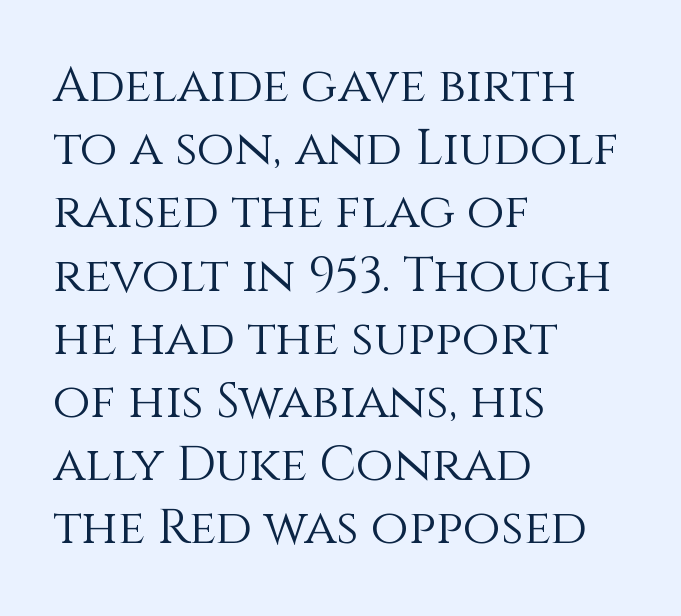
The gaps between neighbouring characters are ordinary and unremarkable. Descender tails drop into unmarked territory. This sample is left-justified, so line endings fall wherever the words run out. The font is comparable to plain body text, perhaps lighter. You can tell it's not italic because the verticals are truly vertical.
